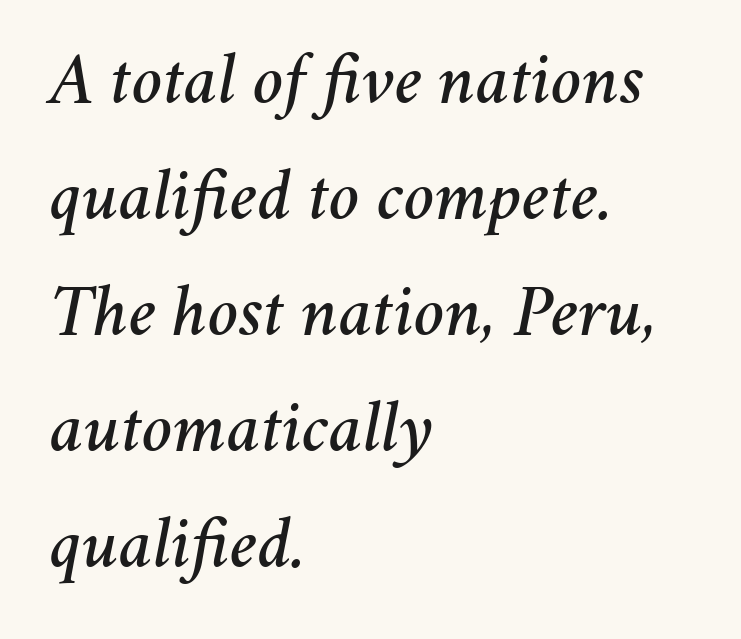
The image shows 73 px text type, italic (leaning right); set left-aligned, normal line spacing (1.59x), normal letter spacing, not underlined; medium stroke contrast and a medium x-height.
